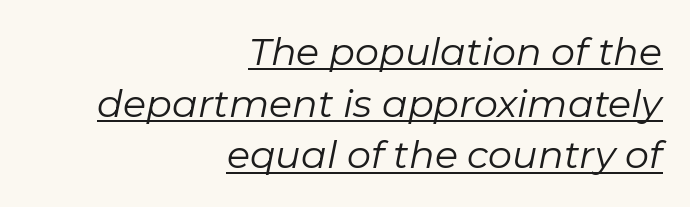
The image shows 38 px regular-weight type, italic (leaning right); set right-aligned, normal line spacing (1.36x), normal letter spacing, underlined; low stroke contrast and a medium x-height.
